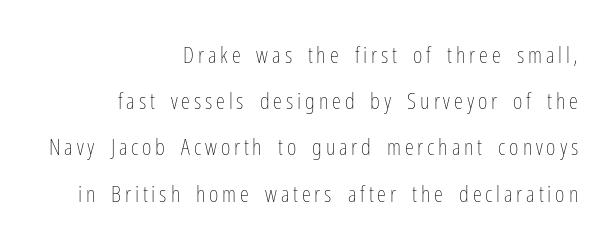
{"italic": "no", "bold": "no", "underline": "no", "align": "right", "line_spacing": "loose", "line_spacing_ratio": 2.01, "glyph_px": 23}
